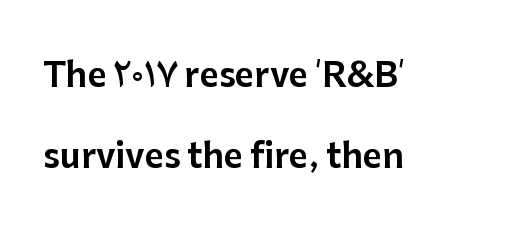
All the whitespace from short lines collects on the right. If you measured baseline to baseline, you'd find a long distance. Tall strokes in this sample are plumb rather than angled. Between one letter and the next there's only the usual sliver of space. The glyphs are unaccompanied by any horizontal stroke below them. You could not count columns in this text — the font is proportionally spaced.
